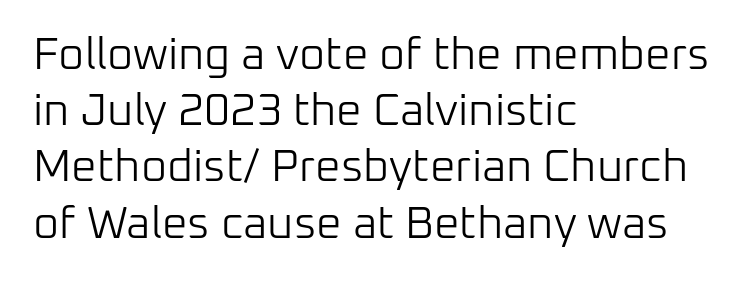
Q: Is the text bold? A: No.
Q: Is the text italic (slanted)? A: No, it is upright.
Q: Is the typeface a serif or a sans-serif typeface? A: Sans-serif.
Q: Is the text underlined? A: No.
Q: How is the paragraph aligned? A: Left-aligned.
Q: Is the spacing between letters normal or unusually wide? A: Normal.
Q: Is the spacing between lines tight, normal or loose? A: Normal.
Q: Width (condensed, normal, or wide)? A: Normal.
Q: Stroke contrast? A: Low.
Q: x-height? A: Medium.
Q: Monospaced? A: No.
